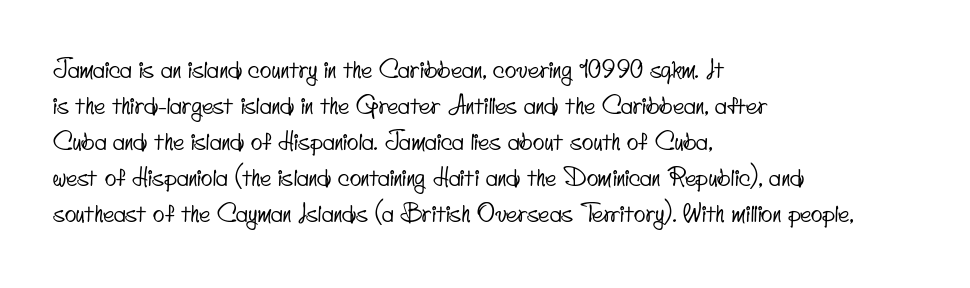
{"underline": "no", "align": "left", "line_spacing": "normal", "line_spacing_ratio": 1.5, "letter_spacing": "normal", "letter_spacing_em": 0.0, "glyph_px": 24}
